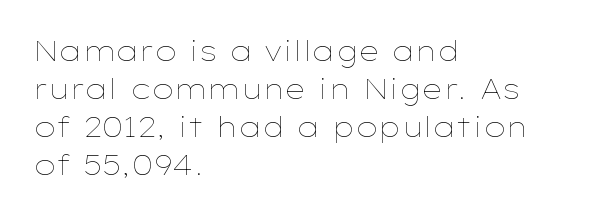
The image shows 28 px thin, wide type, upright; set left-aligned, normal line spacing (1.36x), normal letter spacing, not underlined; low stroke contrast and a medium x-height.
